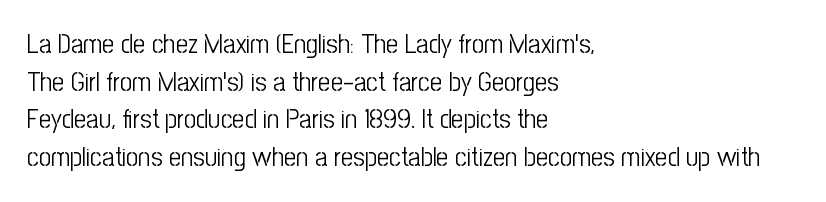
Q: Is the text bold? A: No.
Q: Is the text italic (slanted)? A: No, it is upright.
Q: Is the text underlined? A: No.
Q: How is the paragraph aligned? A: Left-aligned.
Q: Is the spacing between letters normal or unusually wide? A: Normal.
Q: Is the spacing between lines tight, normal or loose? A: Normal.
